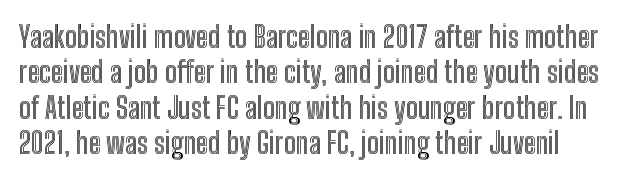
The image shows 29 px condensed type, upright; set line spacing 1.22x, normal letter spacing, not underlined; a medium x-height.
